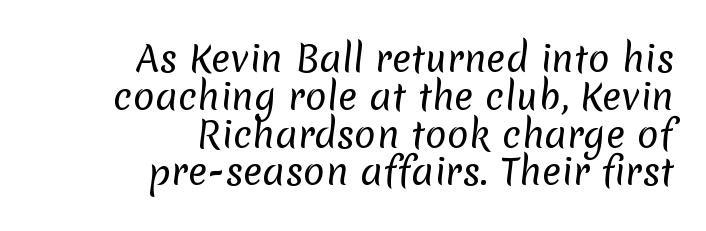
{"serif": "no", "bold": "no", "weight": "regular", "width": "normal", "stroke_contrast": "low", "x_height": "medium", "monospaced": "no", "underline": "no", "align": "right", "line_spacing": "tight", "line_spacing_ratio": 1.05, "letter_spacing": "normal", "letter_spacing_em": 0.0, "glyph_px": 36}
